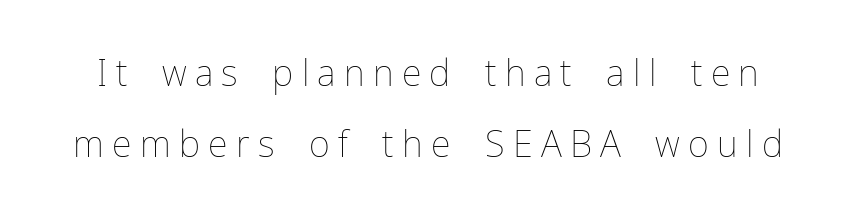
{"italic": "no", "bold": "no", "weight": "thin", "width": "normal", "stroke_contrast": "low", "x_height": "medium", "monospaced": "no", "underline": "no", "line_spacing": "loose", "line_spacing_ratio": 1.98, "letter_spacing": "wide", "letter_spacing_em": 0.23, "glyph_px": 36}
